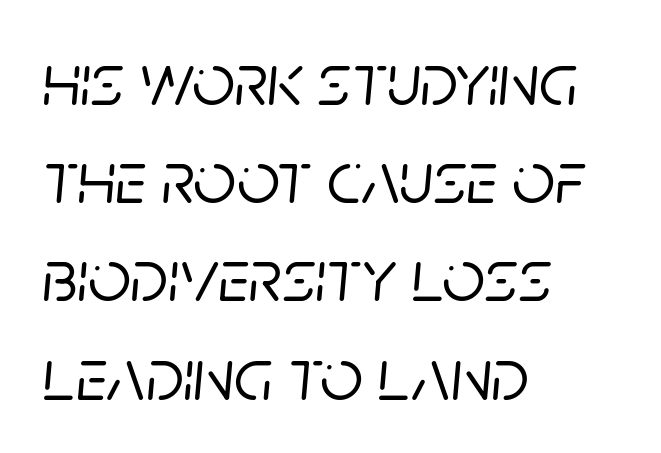
The image shows 75 px text type, italic (leaning right); set left-aligned, normal line spacing (1.31x), normal letter spacing, not underlined; low stroke contrast and a large x-height.
